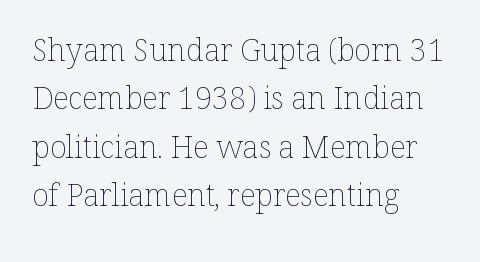
Does extra space separate the letters? No, they use regular spacing. Character widths vary here, with narrow letters taking less room than wide ones. Stroke mass is kept to a normal reading level or below. The compositor pushed each line to the left boundary. The gap between lines stays unmarked.
